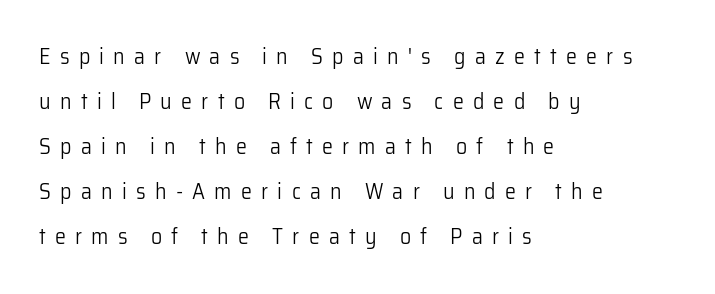
Q: Is the text bold? A: No.
Q: Is the text italic (slanted)? A: No, it is upright.
Q: Is the text underlined? A: No.
Q: How is the paragraph aligned? A: Left-aligned.
Q: Is the spacing between letters normal or unusually wide? A: Unusually wide.
Q: Is the spacing between lines tight, normal or loose? A: Loose.
